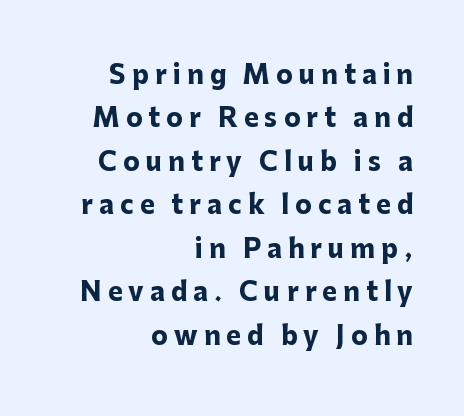
The image shows 25 px bold type, upright; set right-aligned, line spacing 1.74x, unusually wide letter spacing (+0.24 em), not underlined.
